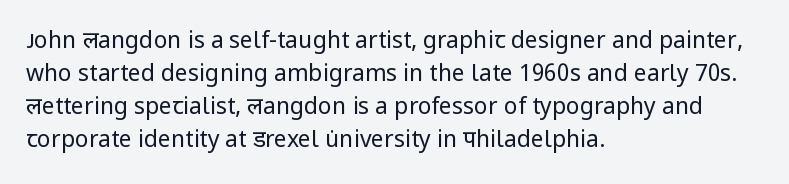
{"italic": "no", "bold": "no", "underline": "no", "align": "left", "line_spacing": "normal", "line_spacing_ratio": 1.44, "letter_spacing": "normal", "letter_spacing_em": 0.0, "glyph_px": 23}
